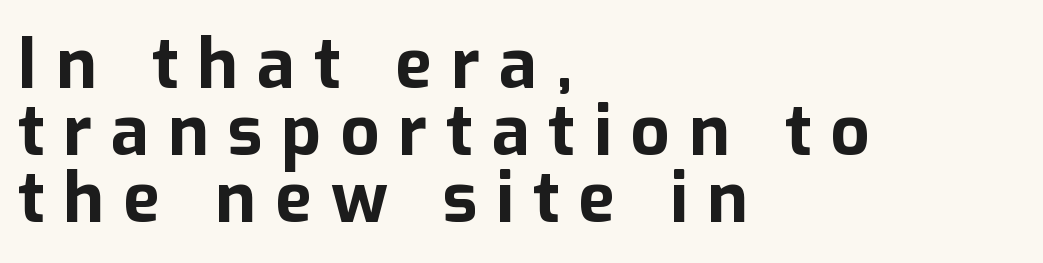
Q: Is the text bold? A: Yes.
Q: Is the text italic (slanted)? A: No, it is upright.
Q: Is the typeface a serif or a sans-serif typeface? A: Sans-serif.
Q: Is the text underlined? A: No.
Q: How is the paragraph aligned? A: Left-aligned.
Q: Is the spacing between letters normal or unusually wide? A: Unusually wide.
Q: Is the spacing between lines tight, normal or loose? A: Tight.
Q: Width (condensed, normal, or wide)? A: Normal.
Q: Stroke contrast? A: Low.
Q: x-height? A: Medium.
Q: Monospaced? A: No.
